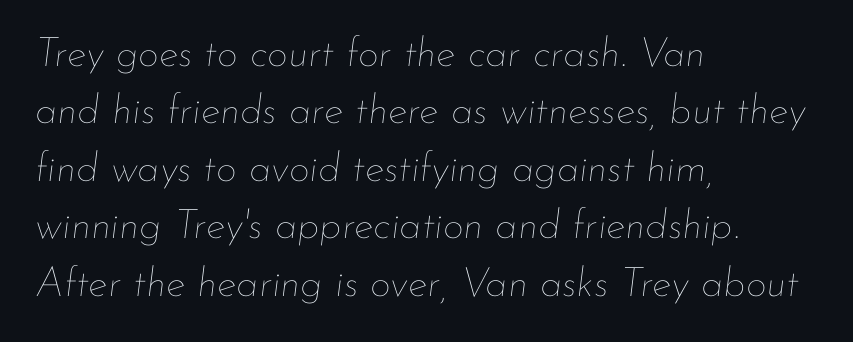
Quick note: underline off. The lines sit at an ordinary, default distance from one another. A student would call this left alignment; a typographer would say flush left, rag right. These glyphs show unthickened strokes, regular width or finer. The tracking reads as untouched default to a designer's eye.
